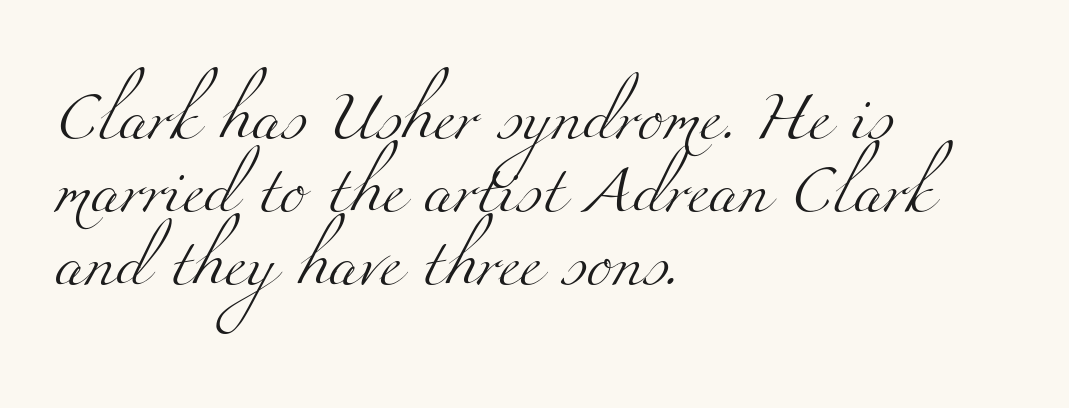
No extra tracking has been applied to these lines. The lines sit at an ordinary, default distance from one another. Each stroke keeps to a modest, everyday thickness or less. These lines stack with their left ends in a neat column.
